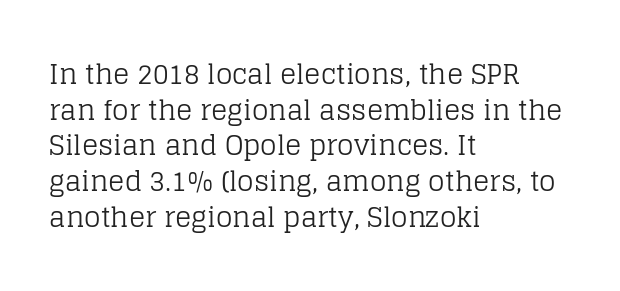
{"italic": "no", "bold": "no", "underline": "no", "align": "left", "line_spacing": "normal", "line_spacing_ratio": 1.32, "letter_spacing": "normal", "letter_spacing_em": 0.0, "glyph_px": 27}
